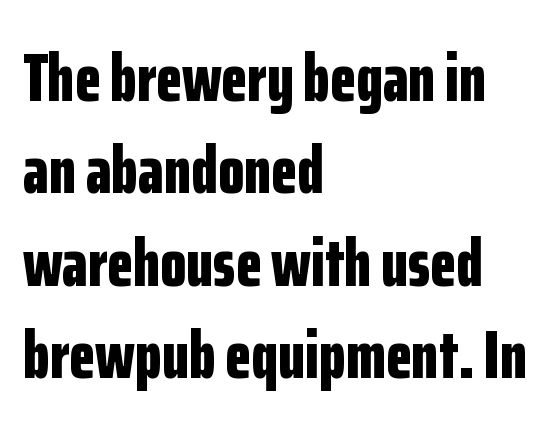
Nobody drew a line under any word here. Looks like regular typesetting: each glyph gets only the width it needs. Words appear dense and cohesive because spacing is normal. Note: no serifs on the glyphs.
